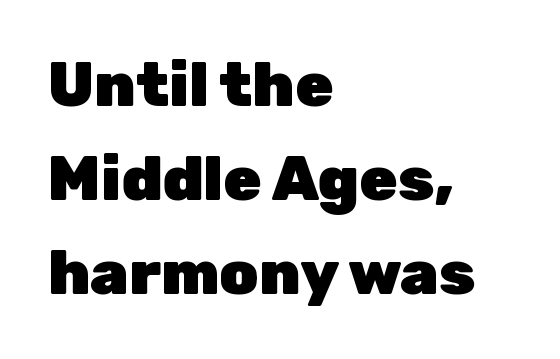
{"serif": "no", "italic": "no", "bold": "yes", "weight": "heavy", "width": "normal", "stroke_contrast": "low", "x_height": "medium", "monospaced": "no", "underline": "no", "align": "left", "line_spacing": "normal", "line_spacing_ratio": 1.52, "letter_spacing": "normal", "letter_spacing_em": 0.0, "glyph_px": 62}
